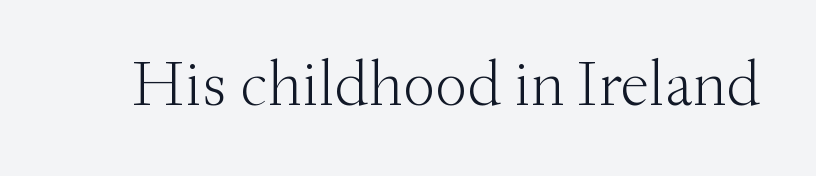
Q: Is the text bold? A: No.
Q: Is the text italic (slanted)? A: No, it is upright.
Q: Is the typeface a serif or a sans-serif typeface? A: Serif.
Q: Is the text underlined? A: No.
Q: Is the spacing between letters normal or unusually wide? A: Normal.
Q: Width (condensed, normal, or wide)? A: Normal.
Q: Stroke contrast? A: Medium.
Q: x-height? A: Small.
Q: Monospaced? A: No.
